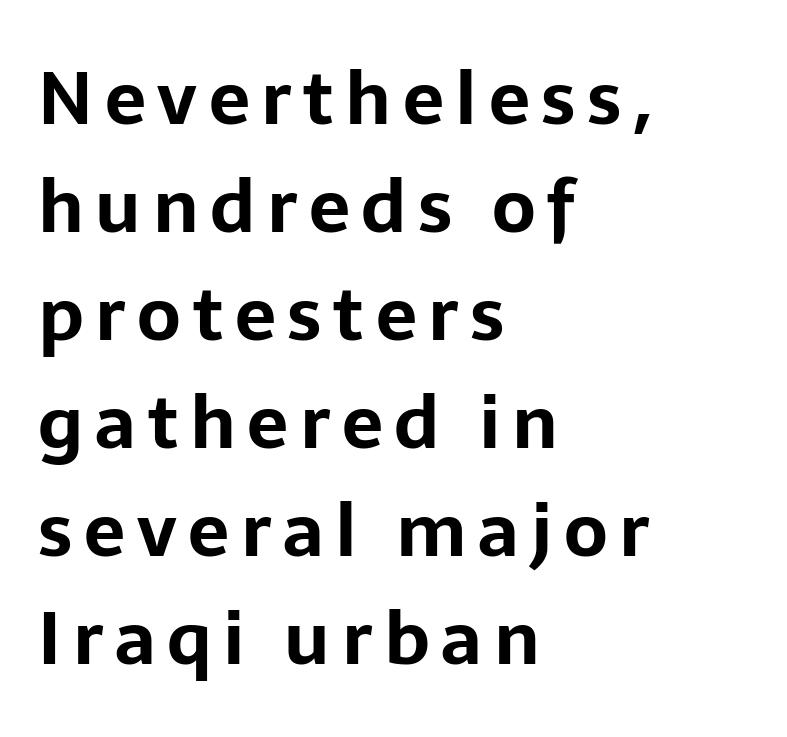
{"serif": "no", "italic": "no", "bold": "yes", "weight": "bold", "width": "normal", "stroke_contrast": "low", "x_height": "medium", "monospaced": "no", "underline": "no", "align": "left", "line_spacing": "normal", "line_spacing_ratio": 1.48, "glyph_px": 73}
